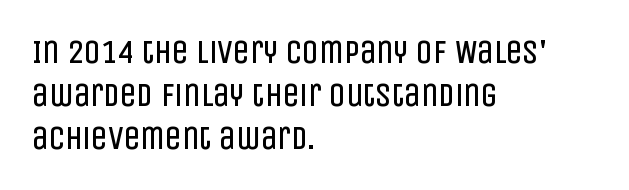
Is the type heavy? It reads as light-to-regular instead. The typesetter chose a ragged-right arrangement here. Upright lettering throughout. Observe the ordinary spacing: letters are neighbours, not strangers.
